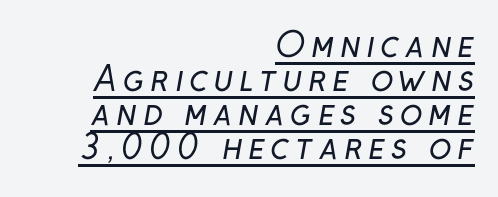
The image shows 33 px regular-weight sans-serif type; set right-aligned, tight line spacing (1.03x), underlined; low stroke contrast and a medium x-height.
